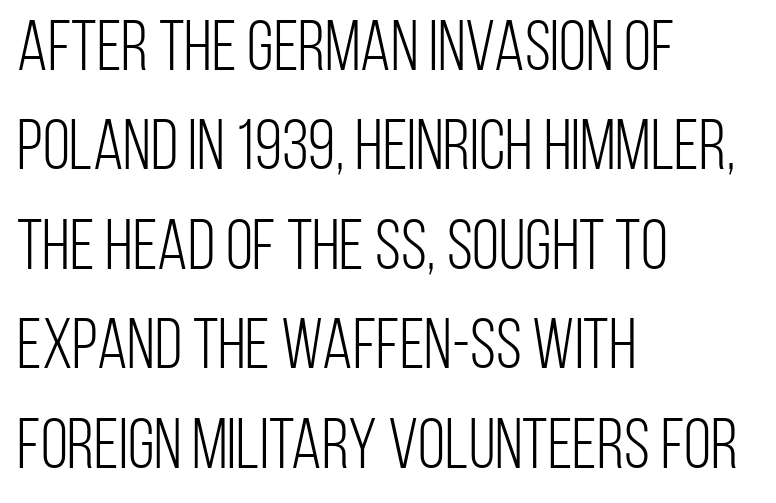
The image shows 70 px light, condensed sans-serif type, upright; set left-aligned, normal line spacing (1.42x), normal letter spacing, not underlined; low stroke contrast and a large x-height.
